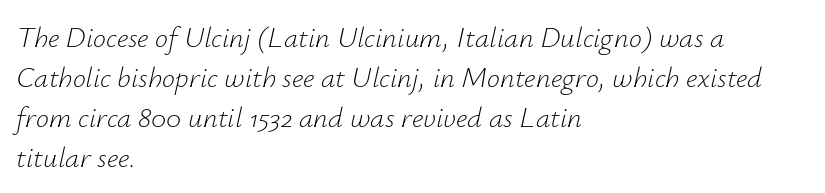
Q: Is the text bold? A: No.
Q: Is the text italic (slanted)? A: Yes, it leans right by about 12 degrees.
Q: Is the text underlined? A: No.
Q: How is the paragraph aligned? A: Left-aligned.
Q: Is the spacing between letters normal or unusually wide? A: Normal.
Q: Is the spacing between lines tight, normal or loose? A: Normal.
Q: Width (condensed, normal, or wide)? A: Normal.
Q: Stroke contrast? A: Low.
Q: x-height? A: Small.
Q: Monospaced? A: No.
